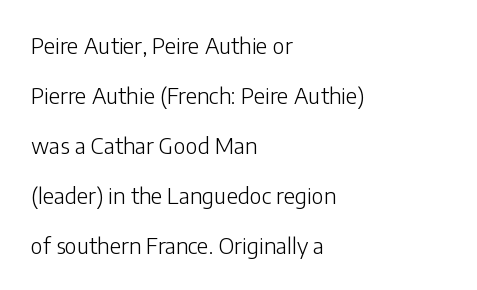
The font sits on the lighter half of the weight spectrum, regular included. The zone under the glyphs is completely vacant. This sample uses an upright cut, with every glyph sitting square on the baseline. Short note: letters normally spaced. Reading down the column, the eye jumps a long way to each next line. The passage is arranged the way most books set body copy — flush left.
